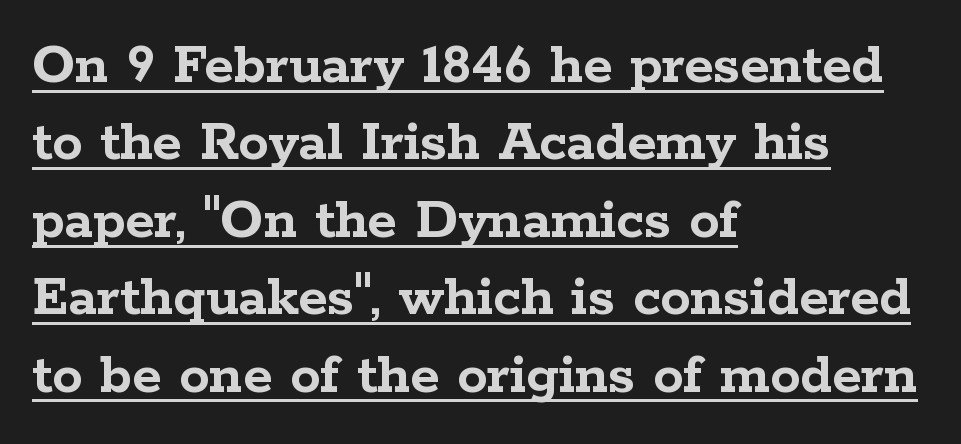
Q: Is the text bold? A: Yes.
Q: Is the text italic (slanted)? A: No, it is upright.
Q: Is the typeface a serif or a sans-serif typeface? A: Serif.
Q: Is the text underlined? A: Yes.
Q: How is the paragraph aligned? A: Left-aligned.
Q: Is the spacing between letters normal or unusually wide? A: Normal.
Q: Is the spacing between lines tight, normal or loose? A: Normal.
Q: Width (condensed, normal, or wide)? A: Wide.
Q: Stroke contrast? A: Low.
Q: x-height? A: Medium.
Q: Monospaced? A: No.
